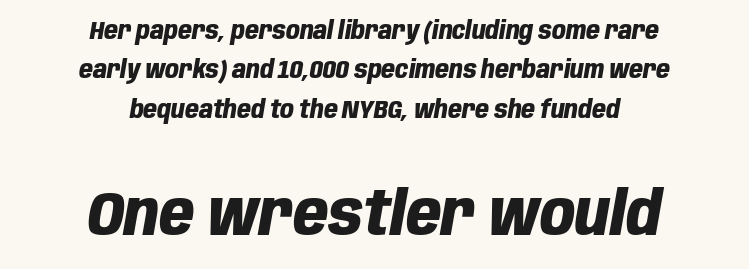
The image shows 61 px heavy, condensed type, italic (leaning right); set centered, normal line spacing (1.64x), normal letter spacing, not underlined; the second (bottom) block is 2.54x larger; low stroke contrast and a large x-height.
